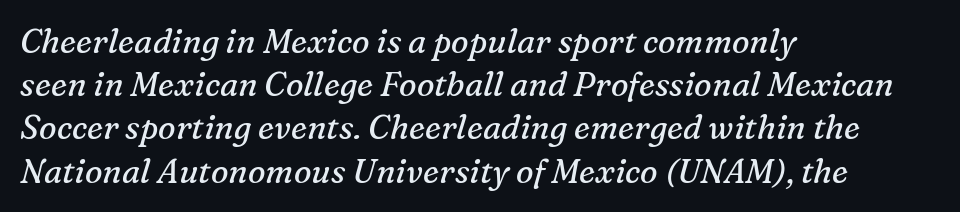
Descenders are the only things crossing below the line. The glyphs in this specimen are seriffed. If you drew a ruler down the left edge, every line would touch it. Think standard paragraph weight, or any step lighter than that. Italic? Definitely — the glyphs are oblique.
